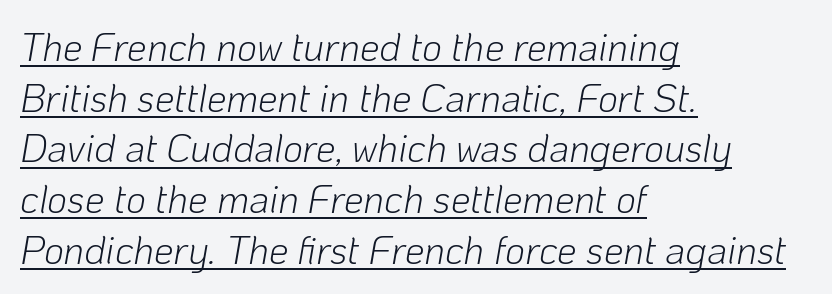
{"italic": "yes", "lean": "right", "slant_degrees": 10, "bold": "no", "weight": "light", "width": "normal", "stroke_contrast": "low", "x_height": "medium", "monospaced": "no", "underline": "yes", "align": "left", "line_spacing": "normal", "line_spacing_ratio": 1.3, "letter_spacing": "normal", "letter_spacing_em": 0.0, "glyph_px": 39}
